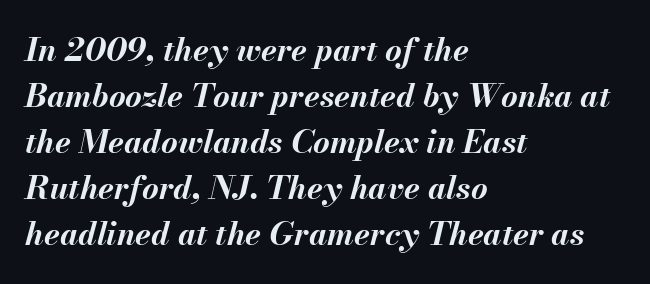
The gap between lines stays unmarked. Every character sits at an angle, as italics do. How would I describe the line gaps? Plain and ordinary. The face used here is rendered with its standard letterfit. How heavy is the stroke? Heavy — this is a bold.
